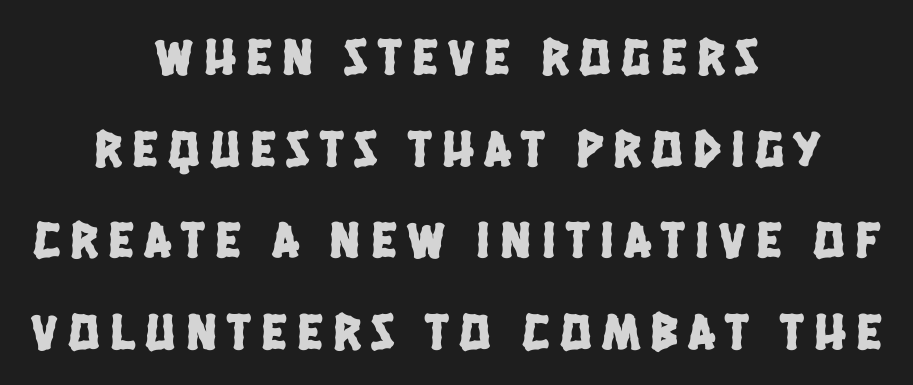
Q: Is the typeface a serif or a sans-serif typeface? A: Sans-serif.
Q: Is the text underlined? A: No.
Q: How is the paragraph aligned? A: Centered.
Q: Is the spacing between letters normal or unusually wide? A: Unusually wide.
Q: Width (condensed, normal, or wide)? A: Condensed.
Q: Stroke contrast? A: Low.
Q: x-height? A: Large.
Q: Monospaced? A: No.
